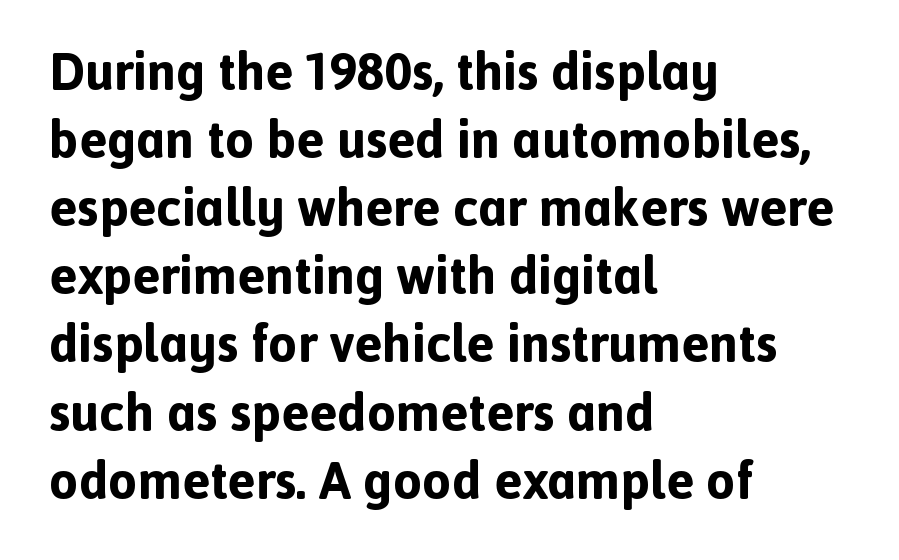
Q: Is the text bold? A: Yes.
Q: Is the text italic (slanted)? A: No, it is upright.
Q: Is the typeface a serif or a sans-serif typeface? A: Sans-serif.
Q: Is the text underlined? A: No.
Q: How is the paragraph aligned? A: Left-aligned.
Q: Is the spacing between letters normal or unusually wide? A: Normal.
Q: Is the spacing between lines tight, normal or loose? A: Normal.
Q: Width (condensed, normal, or wide)? A: Normal.
Q: x-height? A: Medium.
Q: Monospaced? A: No.
